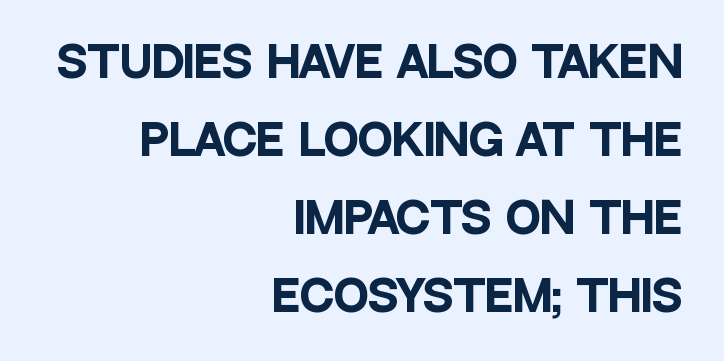
The passage is arranged like a letterhead date or caption credit — flush right. Is this a fixed-width face? No — the glyphs have proportional, varying widths. Underlining? Definitely not there. Does the lettering tilt? It doesn't — this is upright. This rendering leaves character spacing at its baseline value.
